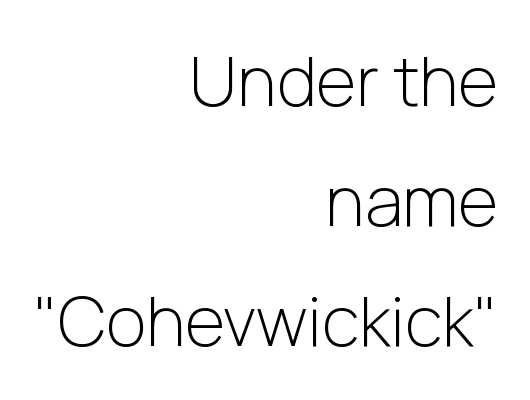
Does the lettering tilt? It doesn't — this is upright. Stroke terminals: plain, sans-serif. The space beneath each line is pristine and unruled. No extra ink here — the face is not bold. These lines stack with their right ends in a neat column. The passage shown is typed in a proportional face where columns would drift.
